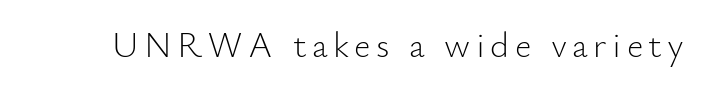
Q: Is the text bold? A: No.
Q: Is the text italic (slanted)? A: No, it is upright.
Q: Is the typeface a serif or a sans-serif typeface? A: Sans-serif.
Q: Is the text underlined? A: No.
Q: Width (condensed, normal, or wide)? A: Normal.
Q: Stroke contrast? A: Low.
Q: x-height? A: Small.
Q: Monospaced? A: No.
